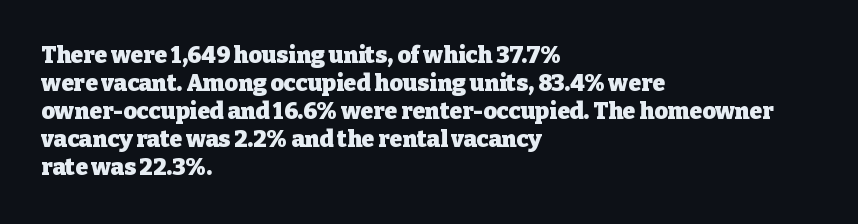
Look at the stroke-to-counter ratio: heavy, a bold. Ordinary non-slanted type is in use. The baseline area is clear. The setting favours the left margin, as ordinary paragraphs usually do. Look at the tracking — it's just the regular setting, nothing added.
